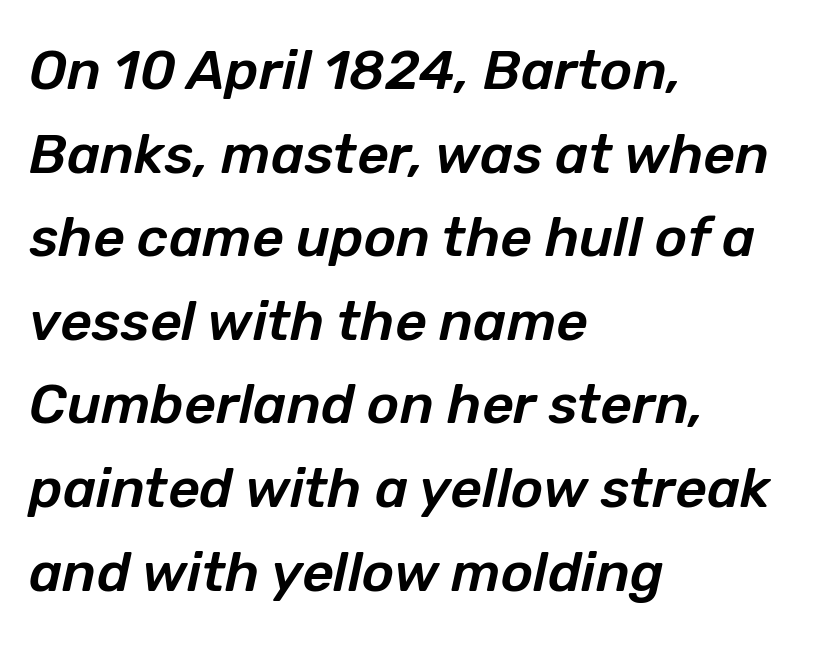
Q: Is the text italic (slanted)? A: Yes, it leans right by about 12 degrees.
Q: Is the text underlined? A: No.
Q: How is the paragraph aligned? A: Left-aligned.
Q: Is the spacing between letters normal or unusually wide? A: Normal.
Q: Is the spacing between lines tight, normal or loose? A: Normal.
Q: Width (condensed, normal, or wide)? A: Normal.
Q: Stroke contrast? A: Low.
Q: x-height? A: Medium.
Q: Monospaced? A: No.
